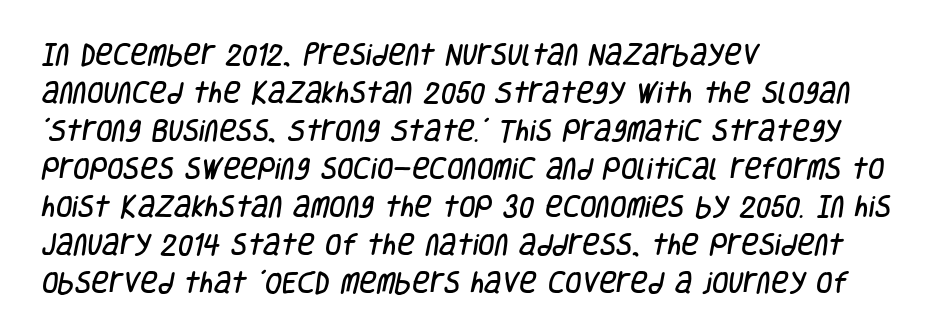
{"underline": "no", "align": "left", "line_spacing": "normal", "line_spacing_ratio": 1.58, "letter_spacing": "normal", "letter_spacing_em": 0.0, "glyph_px": 24}
